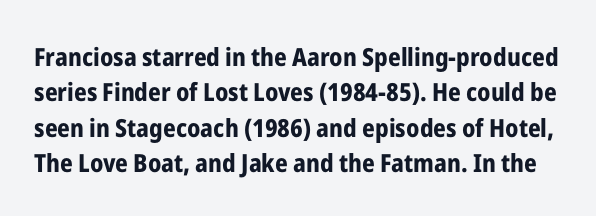
Bold? Absolutely — the strokes are thick and heavy. The space beneath each line is pristine and unruled. Ascenders rise straight up at ninety degrees. You could call the tracking neutral — neither tight nor loose.
